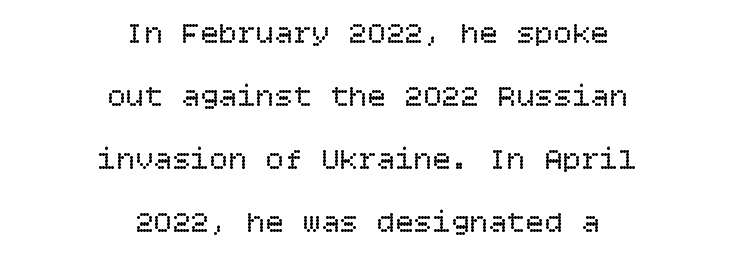
Q: Is the text bold? A: No.
Q: Is the text italic (slanted)? A: No, it is upright.
Q: Is the text underlined? A: No.
Q: How is the paragraph aligned? A: Centered.
Q: Is the spacing between letters normal or unusually wide? A: Normal.
Q: Is the spacing between lines tight, normal or loose? A: Loose.
Q: Width (condensed, normal, or wide)? A: Normal.
Q: Stroke contrast? A: Low.
Q: x-height? A: Large.
